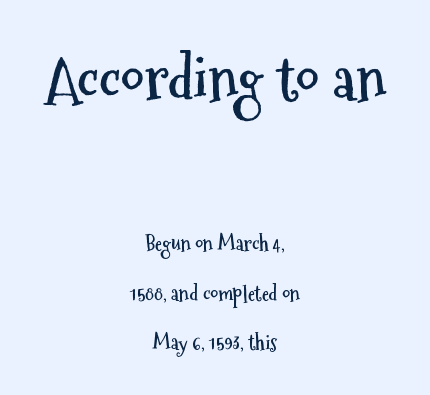
Looks like regular typesetting: each glyph gets only the width it needs. The characters display no serif detailing; their extremities are plain. The space beneath each line is pristine and unruled. A centered setting, common on invitations and titles, is used for this passage. In terms of posture, this sample is upright.
